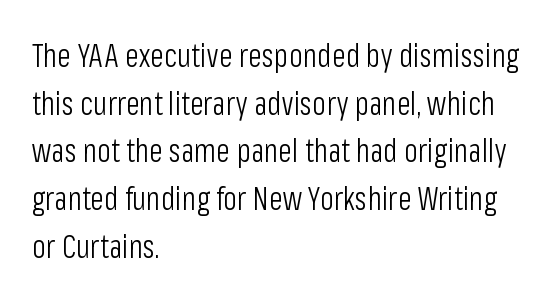
{"serif": "no", "italic": "no", "bold": "no", "weight": "light", "width": "condensed", "stroke_contrast": "low", "x_height": "medium", "monospaced": "no", "underline": "no", "align": "left", "line_spacing": "normal", "line_spacing_ratio": 1.49, "letter_spacing": "normal", "letter_spacing_em": 0.0, "glyph_px": 32}
